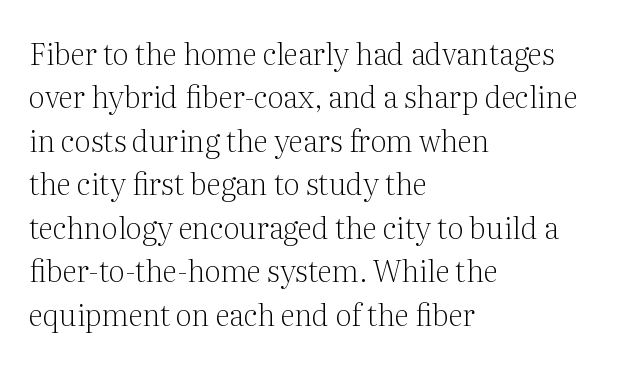
{"serif": "yes", "italic": "no", "bold": "no", "weight": "light", "width": "normal", "stroke_contrast": "medium", "x_height": "medium", "monospaced": "no", "underline": "no", "align": "left", "line_spacing": "normal", "line_spacing_ratio": 1.45, "letter_spacing": "normal", "letter_spacing_em": 0.0, "glyph_px": 30}
